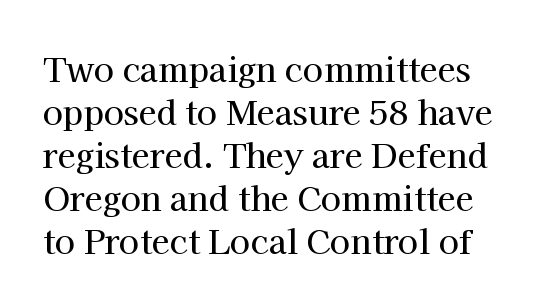
{"serif": "yes", "italic": "no", "width": "normal", "stroke_contrast": "high", "x_height": "medium", "monospaced": "no", "underline": "no", "line_spacing": "normal", "line_spacing_ratio": 1.3, "letter_spacing": "normal", "letter_spacing_em": 0.0, "glyph_px": 33}
